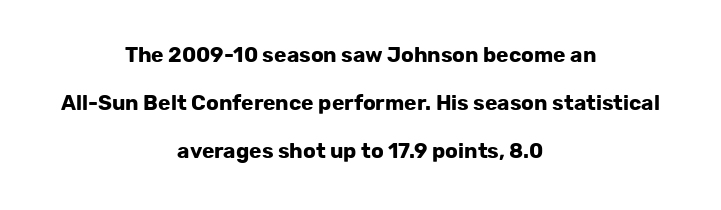
Q: Is the text bold? A: Yes.
Q: Is the text italic (slanted)? A: No, it is upright.
Q: Is the text underlined? A: No.
Q: How is the paragraph aligned? A: Centered.
Q: Is the spacing between letters normal or unusually wide? A: Normal.
Q: Is the spacing between lines tight, normal or loose? A: Loose.
